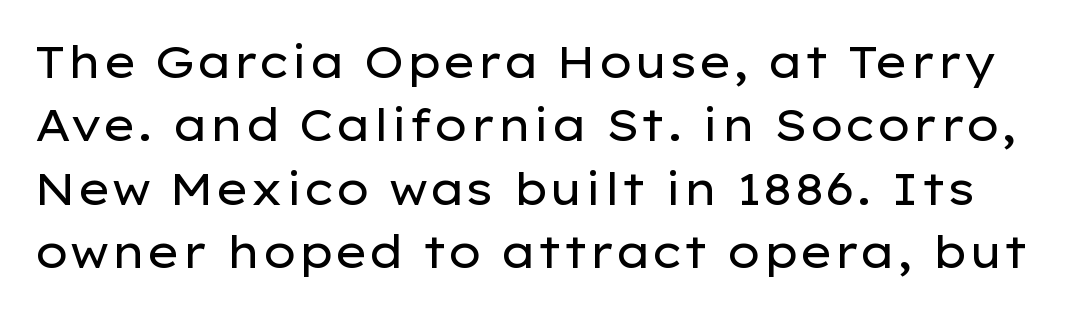
The image shows 44 px regular-weight, wide sans-serif type, upright; set normal line spacing (1.44x), normal letter spacing, not underlined; low stroke contrast and a medium x-height.
